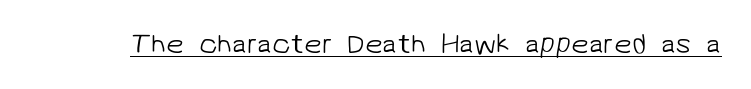
{"serif": "no", "bold": "no", "weight": "light", "width": "normal", "stroke_contrast": "low", "x_height": "medium", "monospaced": "no", "underline": "yes", "letter_spacing": "normal", "letter_spacing_em": 0.0, "glyph_px": 28}
